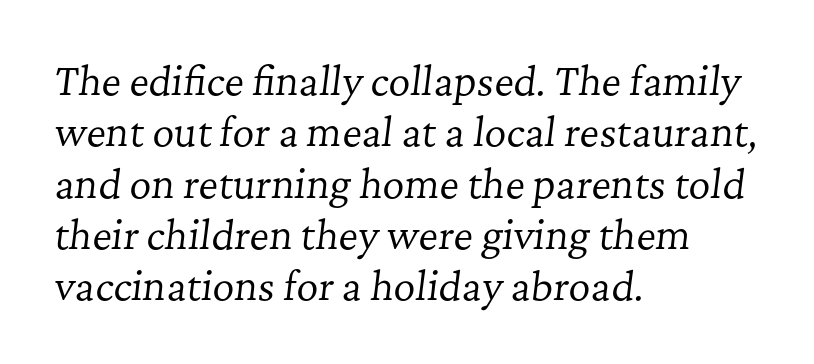
A light-to-regular cut is what we see here. The lines sit at an ordinary, default distance from one another. The face used here is proportionally spaced, like ordinary book or web type. These lines keep a tight, regular rhythm from letter to letter. The string is rendered with underlining switched off.
